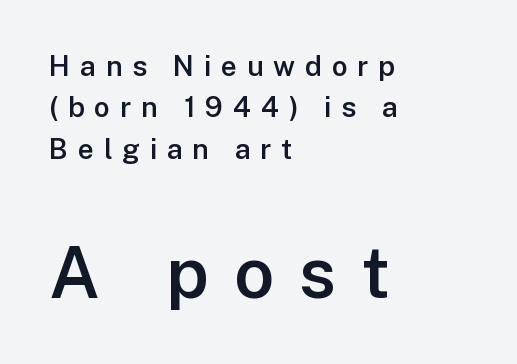
{"serif": "no", "italic": "no", "bold": "semi", "weight": "semibold", "width": "normal", "stroke_contrast": "low", "x_height": "medium", "monospaced": "no", "underline": "no", "align": "left", "line_spacing": "normal", "line_spacing_ratio": 1.48, "letter_spacing": "wide", "letter_spacing_em": 0.35, "larger_block": "second", "size_ratio": 2.54, "glyph_px": 71}
